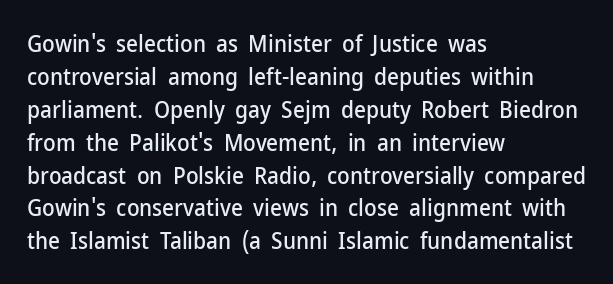
The image shows 23 px text type, upright; set left-aligned, normal line spacing (1.43x), normal letter spacing, not underlined.
